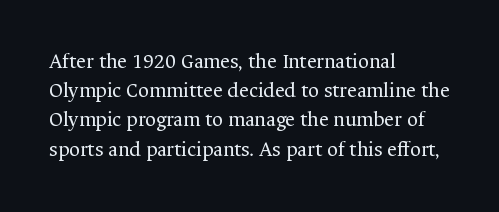
The image shows 21 px text type, upright; set left-aligned, normal line spacing (1.39x), normal letter spacing, not underlined.
